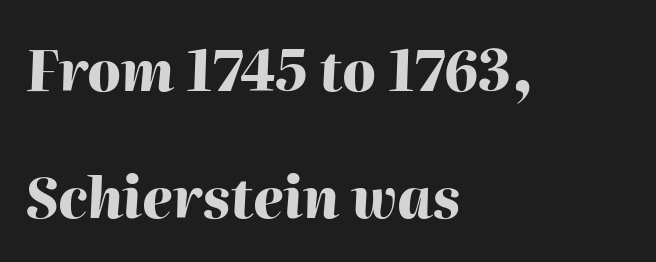
The image shows 55 px heavy type, italic (leaning right); set left-aligned, loose line spacing (2.31x), normal letter spacing, not underlined; high stroke contrast and a medium x-height.
